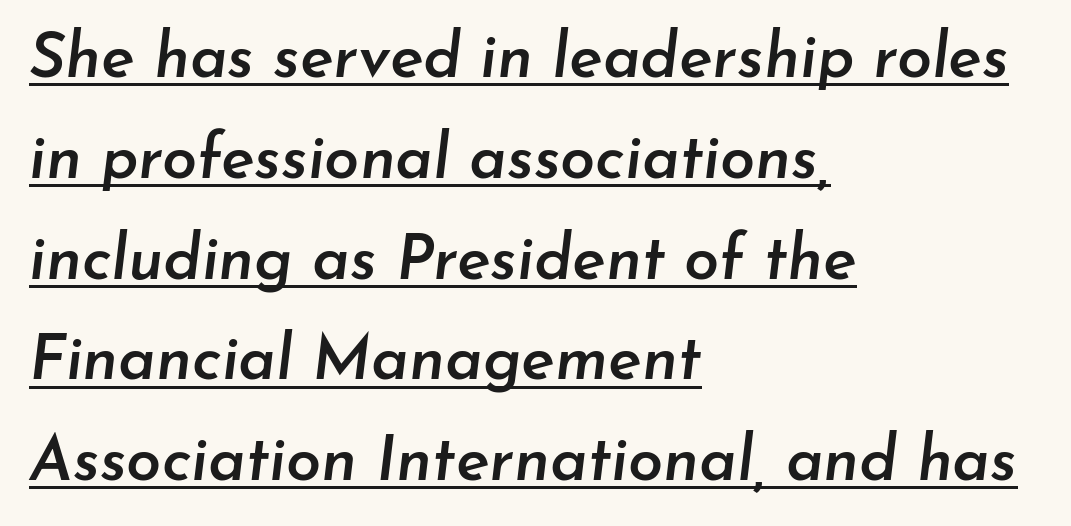
Q: Is the text bold? A: Semi-bold.
Q: Is the text italic (slanted)? A: Yes, it leans right by about 7 degrees.
Q: Is the text underlined? A: Yes.
Q: How is the paragraph aligned? A: Left-aligned.
Q: Is the spacing between letters normal or unusually wide? A: Normal.
Q: Is the spacing between lines tight, normal or loose? A: Normal.
Q: Width (condensed, normal, or wide)? A: Normal.
Q: Stroke contrast? A: Low.
Q: x-height? A: Small.
Q: Monospaced? A: No.
